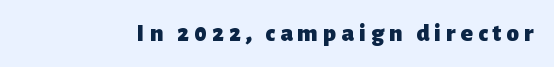
Caption: expanded tracking, letters set apart. I'd describe the lettering as bold — thick and assertive. A clean baseline with only descenders dipping below it. The type sits square on the baseline with zero lean.
